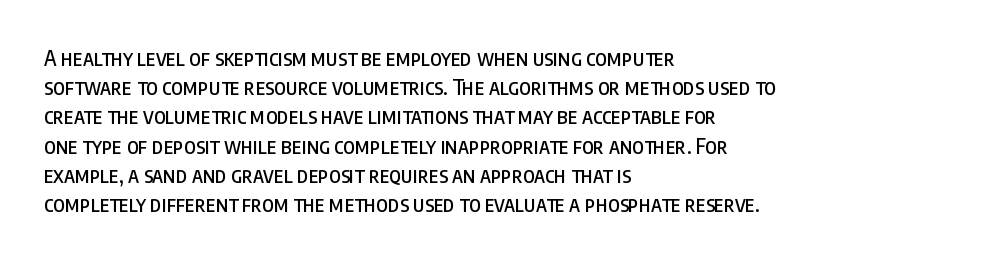
Each word holds together tightly as a unit, with standard inter-letter gaps. Left-aligned paragraph, ragged on the right. The vertical gap from one line to the next is medium. Nope, not italic — everything's standing straight. Check the space under the baseline: it is left empty.
